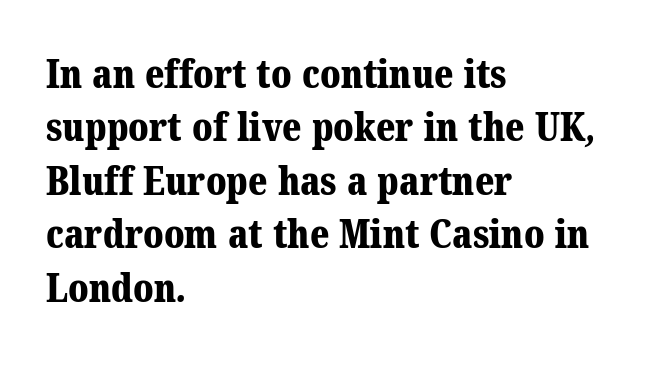
The passage shown is typed in a proportional face where columns would drift. Summary of weight: heavy, a full bold. To sum up the face: it has serifs. Which margin do the lines hug? The left one — the right edge is uneven.
